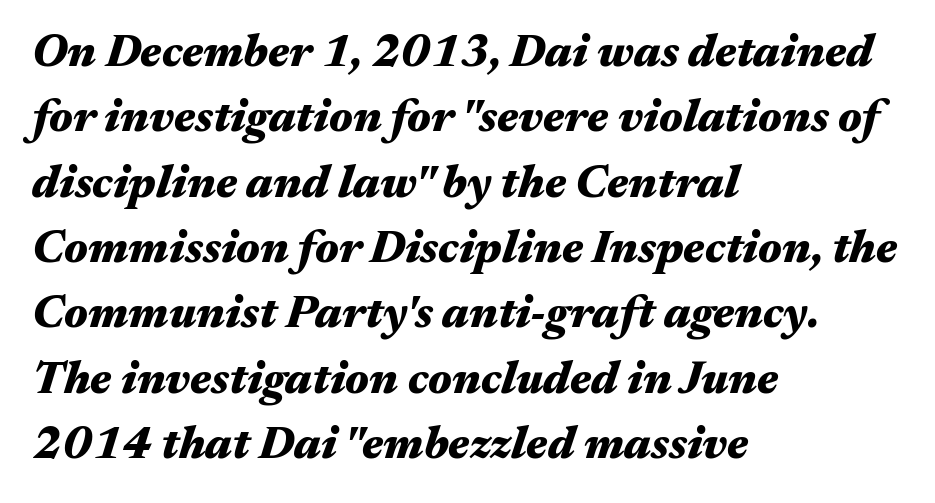
{"italic": "yes", "lean": "right", "slant_degrees": 17, "bold": "yes", "weight": "heavy", "width": "wide", "stroke_contrast": "medium", "x_height": "medium", "monospaced": "no", "underline": "no", "align": "left", "line_spacing": "normal", "line_spacing_ratio": 1.42, "letter_spacing": "normal", "letter_spacing_em": 0.0, "glyph_px": 46}
